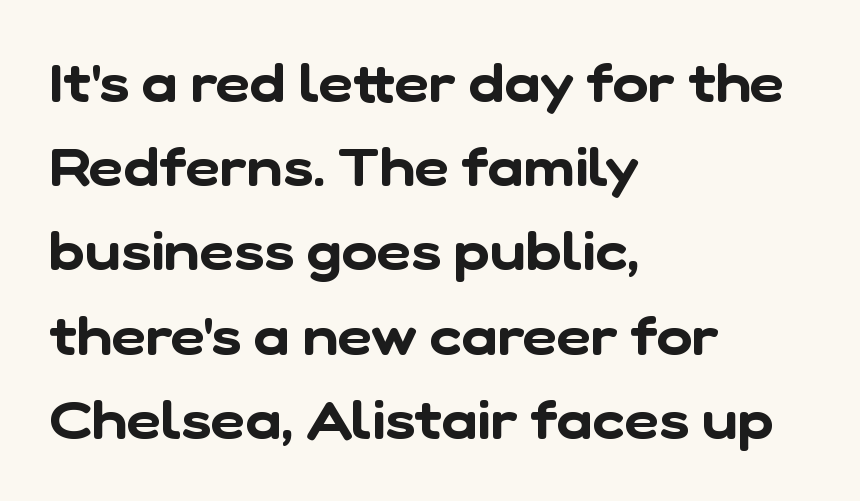
The image shows 54 px sans-serif type; set left-aligned, normal line spacing (1.56x), normal letter spacing, not underlined; low stroke contrast and a medium x-height.
